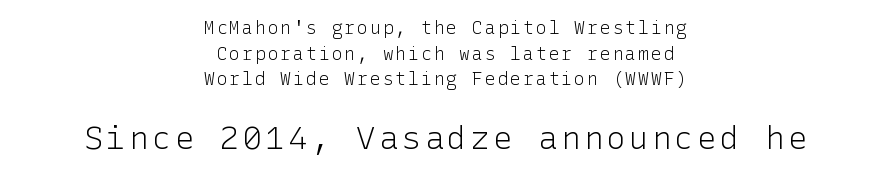
{"serif": "no", "italic": "no", "bold": "no", "weight": "light", "width": "normal", "stroke_contrast": "low", "x_height": "medium", "underline": "no", "align": "center", "line_spacing": "normal", "line_spacing_ratio": 1.42, "larger_block": "second", "size_ratio": 1.78, "glyph_px": 32}
